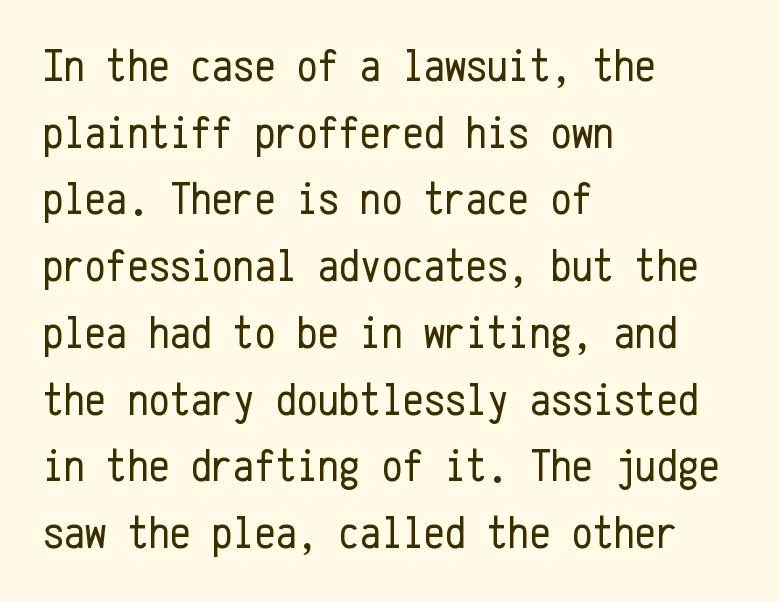
The image shows 47 px regular-weight, condensed sans-serif type, upright, monospaced; set left-aligned, normal line spacing (1.42x), normal letter spacing, not underlined; low stroke contrast and a medium x-height.
